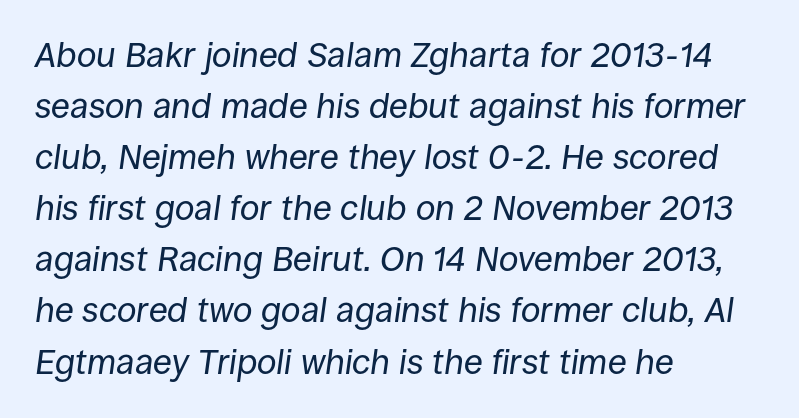
A student would call this left alignment; a typographer would say flush left, rag right. Stroke thickness stays within the range of a standard reading face or lighter. Each letter keeps its own natural width here, so spacing adapts to shape. Rule under the text: the space is simply empty. The face used here is rendered with its standard letterfit. This is oblique type, the kind used for emphasis or titles.
